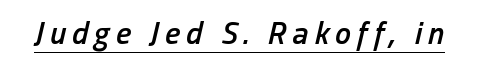
Q: Is the text bold? A: Semi-bold.
Q: Is the text italic (slanted)? A: Yes, it leans right by about 13 degrees.
Q: Is the text underlined? A: Yes.
Q: Width (condensed, normal, or wide)? A: Condensed.
Q: Stroke contrast? A: Low.
Q: x-height? A: Medium.
Q: Monospaced? A: No.
